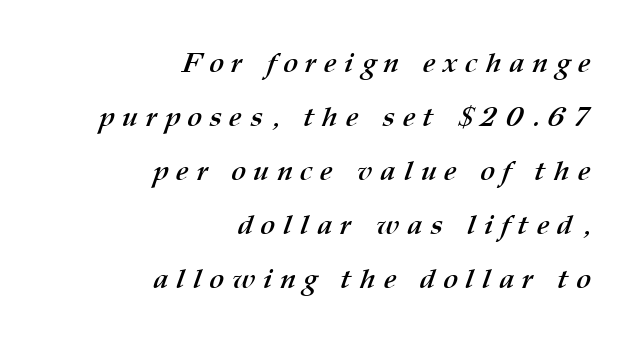
The image shows 28 px semibold type; set right-aligned, loose line spacing (1.93x), unusually wide letter spacing (+0.28 em), not underlined; medium stroke contrast and a medium x-height.
